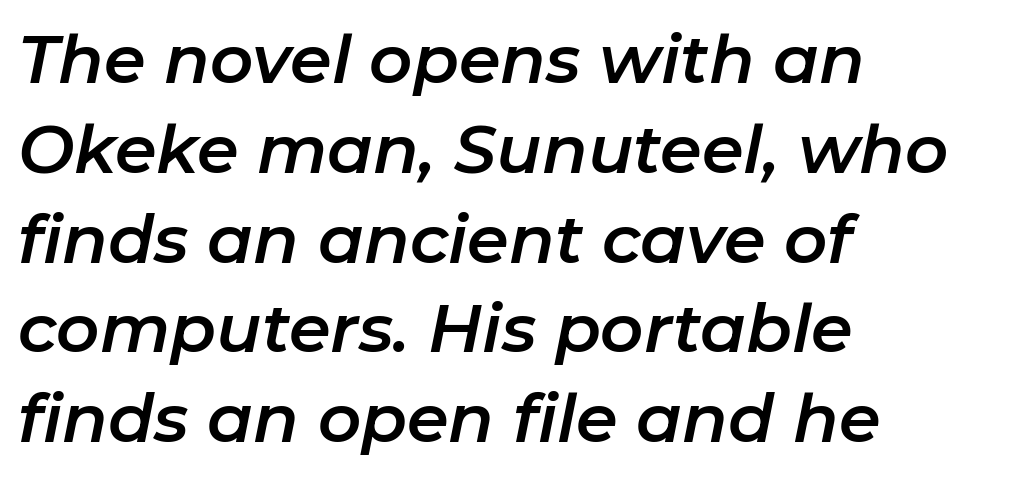
{"italic": "yes", "lean": "right", "slant_degrees": 11, "width": "normal", "stroke_contrast": "low", "x_height": "medium", "monospaced": "no", "underline": "no", "align": "left", "line_spacing": "normal", "line_spacing_ratio": 1.34, "letter_spacing": "normal", "letter_spacing_em": 0.0, "glyph_px": 67}
